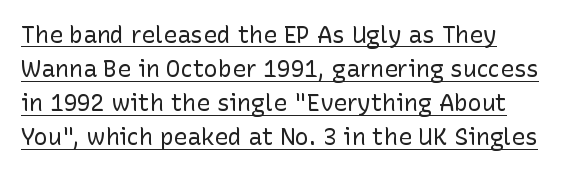
{"italic": "no", "bold": "no", "underline": "yes", "align": "left", "line_spacing": "normal", "line_spacing_ratio": 1.48, "letter_spacing": "normal", "letter_spacing_em": 0.0, "glyph_px": 23}
